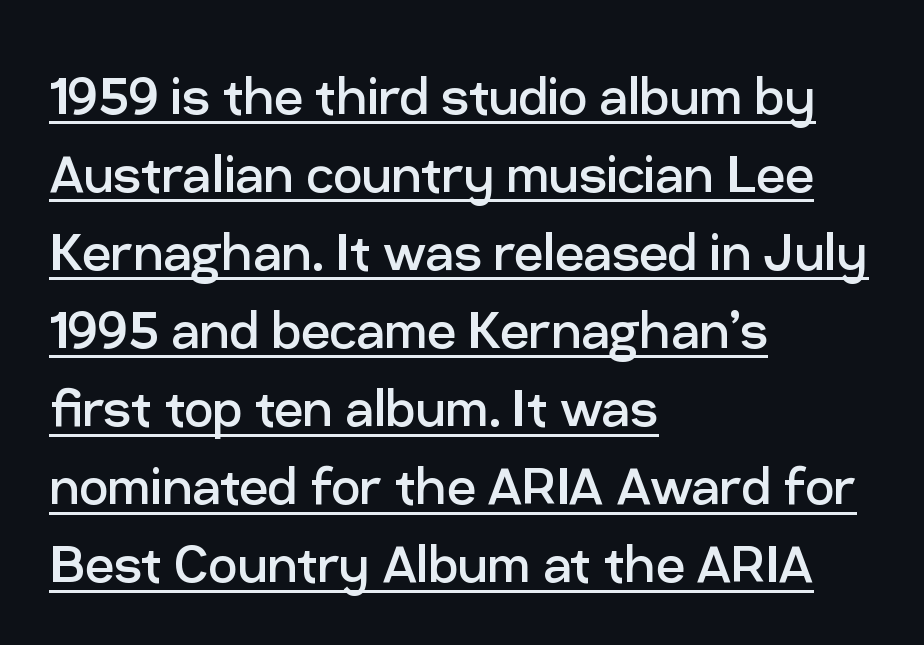
The image shows 64 px regular-weight sans-serif type, upright; set left-aligned, line spacing 1.22x, normal letter spacing, underlined; low stroke contrast and a medium x-height.
